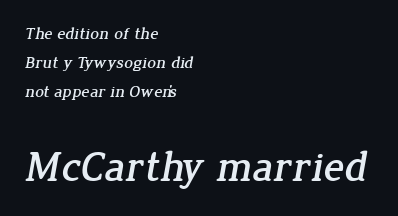
{"serif": "yes", "width": "normal", "stroke_contrast": "low", "x_height": "medium", "monospaced": "no", "underline": "no", "align": "left", "line_spacing_ratio": 1.71, "letter_spacing": "normal", "letter_spacing_em": 0.0, "larger_block": "second", "size_ratio": 2.53, "glyph_px": 43}
